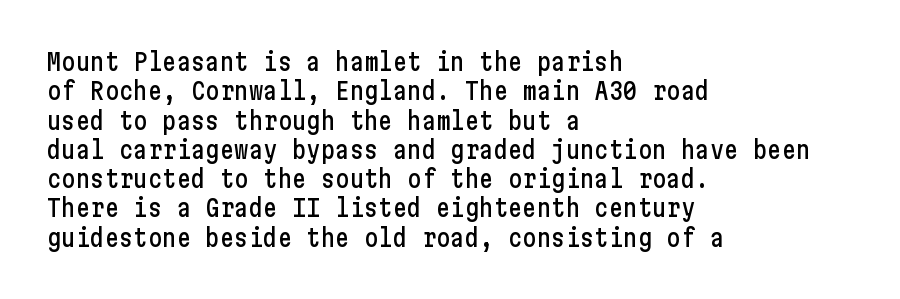
{"italic": "no", "underline": "no", "align": "left", "line_spacing_ratio": 1.22, "letter_spacing": "normal", "letter_spacing_em": 0.0, "glyph_px": 24}
